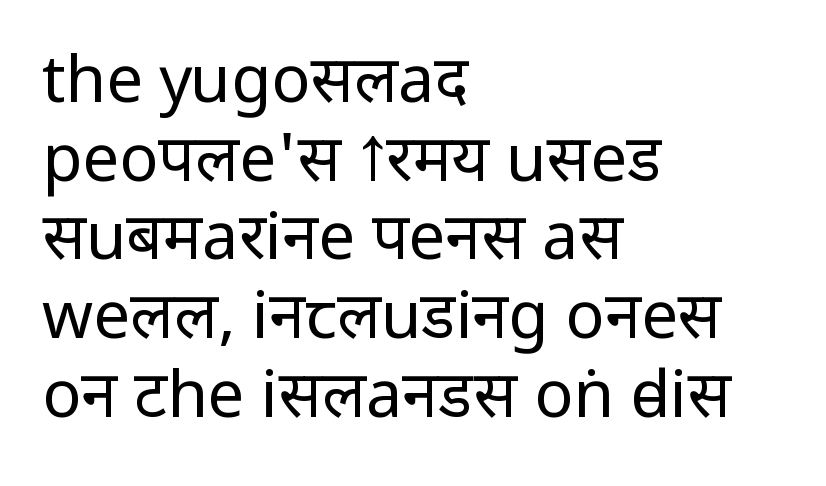
{"serif": "no", "italic": "no", "bold": "no", "weight": "regular", "width": "condensed", "stroke_contrast": "low", "underline": "no", "align": "left", "line_spacing_ratio": 1.21, "letter_spacing": "normal", "letter_spacing_em": 0.0, "glyph_px": 65}
